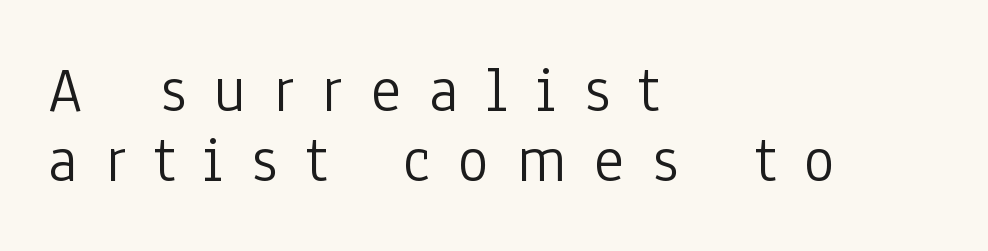
{"serif": "no", "italic": "no", "bold": "no", "weight": "light", "width": "condensed", "stroke_contrast": "low", "x_height": "medium", "monospaced": "no", "underline": "no", "align": "left", "line_spacing": "tight", "line_spacing_ratio": 1.07, "letter_spacing": "wide", "letter_spacing_em": 0.43, "glyph_px": 65}
